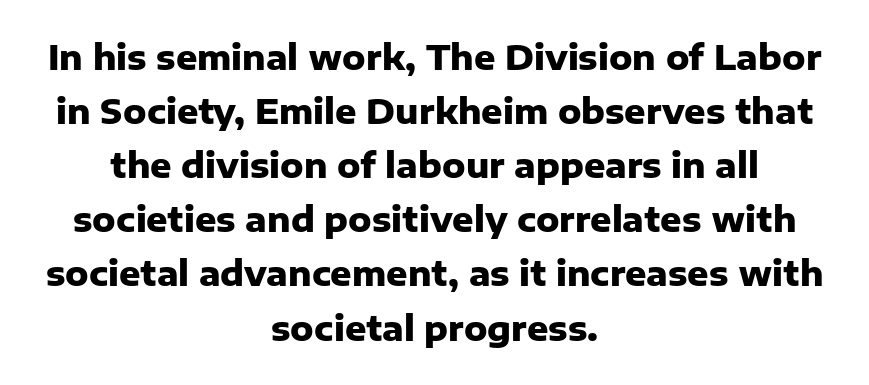
Whoever set this chose a conventional vertical rhythm. Looks like regular typesetting: each glyph gets only the width it needs. Does extra space separate the letters? No, they use regular spacing. Neither beginnings nor endings align; midpoints do. Glance below the letters and you will spot only blank space. It's the straight-up-and-down kind of type.
